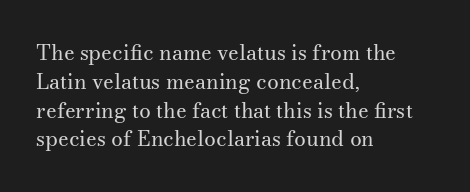
The image shows 21 px text type, upright; set left-aligned, normal line spacing (1.37x), normal letter spacing, not underlined.
